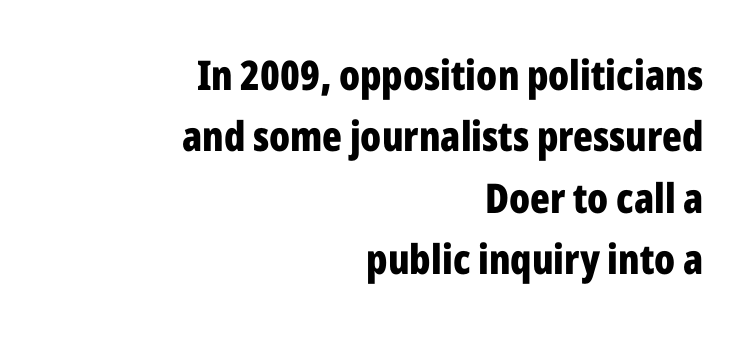
{"serif": "no", "italic": "no", "bold": "yes", "weight": "bold", "width": "condensed", "stroke_contrast": "low", "x_height": "medium", "monospaced": "no", "underline": "no", "align": "right", "line_spacing": "normal", "line_spacing_ratio": 1.5, "letter_spacing": "normal", "letter_spacing_em": 0.0, "glyph_px": 41}
